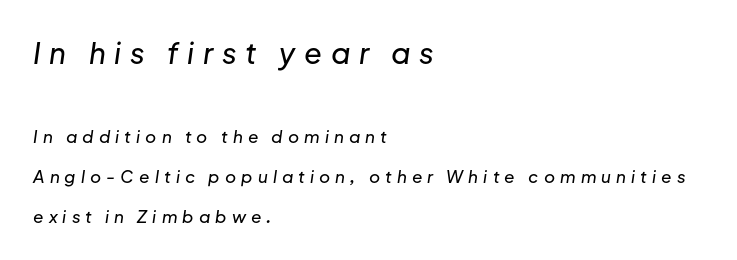
The image shows 29 px text type, italic (leaning right); set left-aligned, loose line spacing (2.36x), unusually wide letter spacing (+0.3 em), not underlined; the first (top) block is 1.71x larger; low stroke contrast and a medium x-height.
